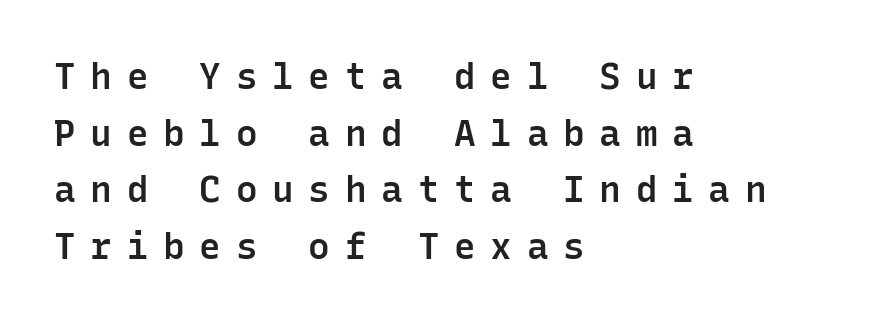
{"serif": "no", "italic": "no", "bold": "semi", "weight": "semibold", "width": "normal", "stroke_contrast": "low", "x_height": "medium", "monospaced": "yes", "underline": "no", "align": "left", "line_spacing": "normal", "line_spacing_ratio": 1.57, "letter_spacing": "wide", "letter_spacing_em": 0.41, "glyph_px": 36}
